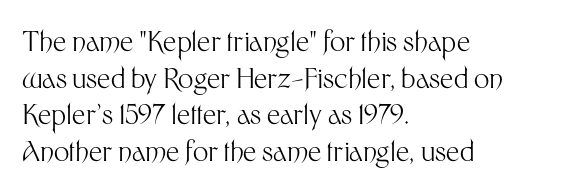
{"italic": "no", "bold": "no", "underline": "no", "align": "left", "line_spacing": "normal", "line_spacing_ratio": 1.36, "letter_spacing": "normal", "letter_spacing_em": 0.0, "glyph_px": 27}
